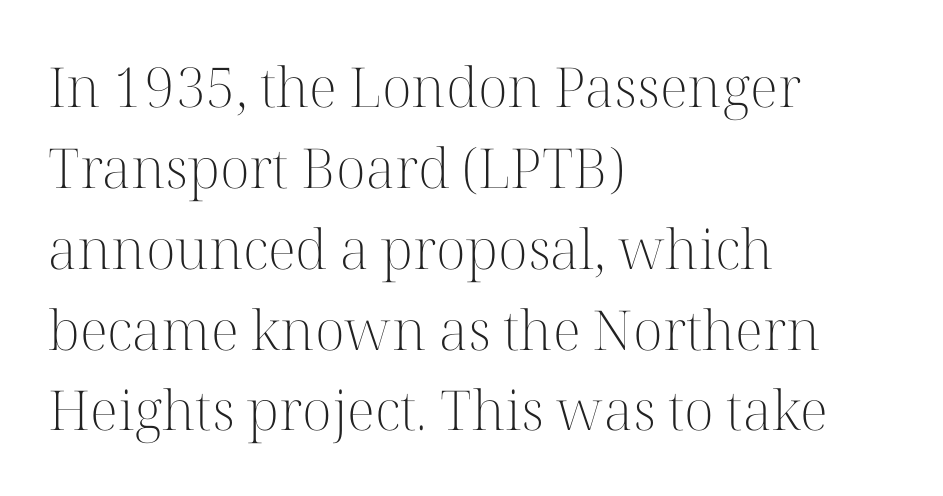
The passage shown stacks its lines at a standard gap. These lines are set flush left with a ragged right edge. Beneath every word, the page is bare. Do the characters align in a grid? No, the font is proportional. Tracking here is standard; glyphs follow each other at the usual distance. Weight: regular or lighter.
